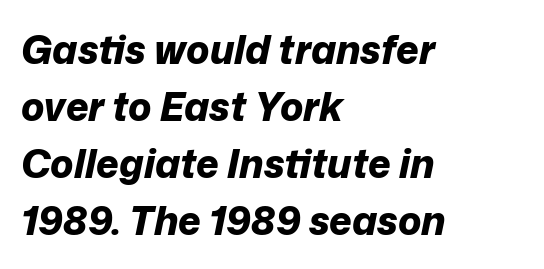
The image shows 39 px bold type, italic (leaning right); set left-aligned, normal line spacing (1.46x), normal letter spacing, not underlined; low stroke contrast and a medium x-height.
